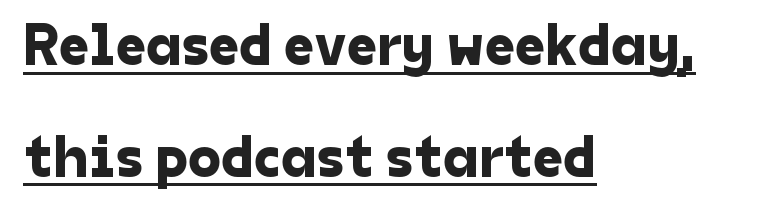
The image shows 60 px sans-serif type; set left-aligned, line spacing 1.86x, normal letter spacing, underlined; low stroke contrast and a medium x-height.
